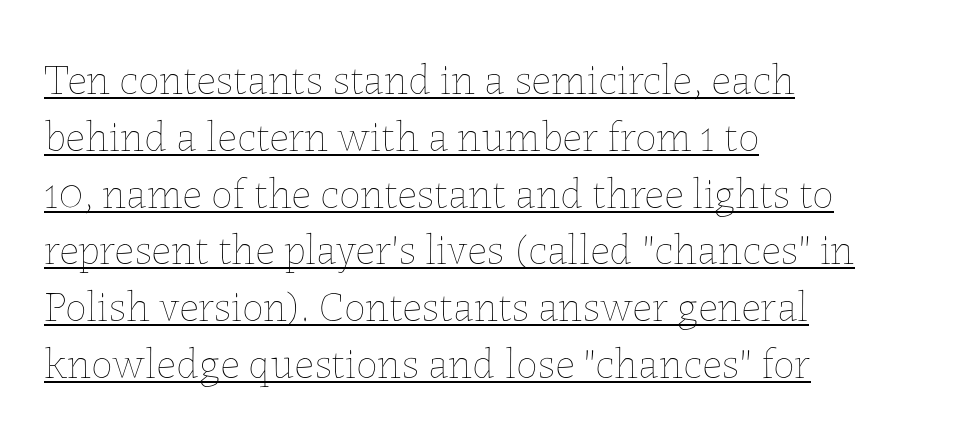
{"italic": "no", "bold": "no", "weight": "thin", "width": "normal", "stroke_contrast": "low", "x_height": "medium", "monospaced": "no", "underline": "yes", "align": "left", "line_spacing": "normal", "line_spacing_ratio": 1.32, "letter_spacing": "normal", "letter_spacing_em": 0.0, "glyph_px": 43}
